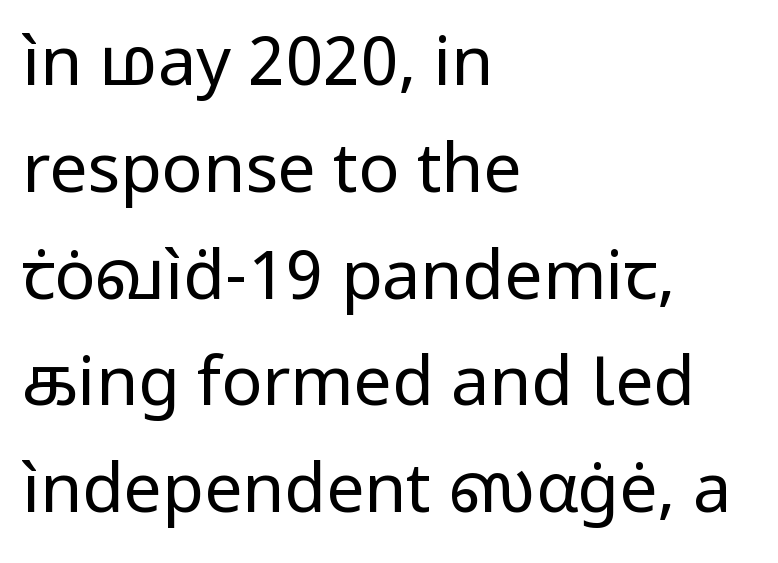
The image shows 68 px regular-weight sans-serif type, upright; set left-aligned, normal line spacing (1.57x), normal letter spacing, not underlined; low stroke contrast and a medium x-height.
